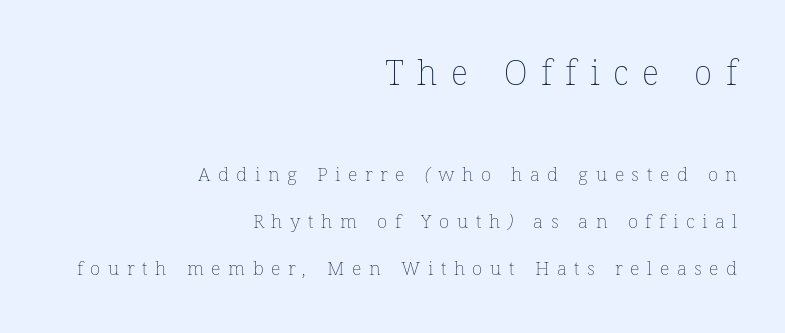
{"bold": "no", "weight": "thin", "width": "normal", "stroke_contrast": "low", "x_height": "medium", "monospaced": "no", "underline": "no", "align": "right", "line_spacing": "loose", "line_spacing_ratio": 2.48, "letter_spacing": "wide", "letter_spacing_em": 0.4, "larger_block": "first", "size_ratio": 1.79, "glyph_px": 34}
